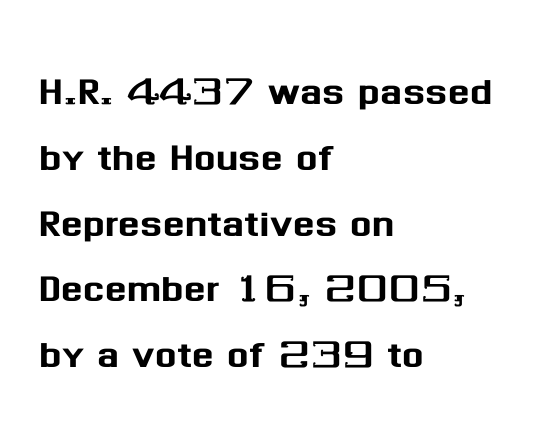
The image shows 51 px sans-serif type, upright; set left-aligned, normal line spacing (1.29x), normal letter spacing, not underlined; medium stroke contrast and a medium x-height.
